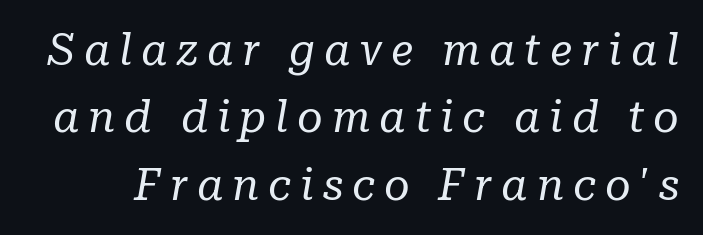
Q: Is the text bold? A: No.
Q: Is the text italic (slanted)? A: Yes, it leans right by about 10 degrees.
Q: Is the typeface a serif or a sans-serif typeface? A: Serif.
Q: Is the text underlined? A: No.
Q: Is the spacing between letters normal or unusually wide? A: Unusually wide.
Q: Is the spacing between lines tight, normal or loose? A: Normal.
Q: Width (condensed, normal, or wide)? A: Normal.
Q: Stroke contrast? A: Low.
Q: x-height? A: Medium.
Q: Monospaced? A: No.
